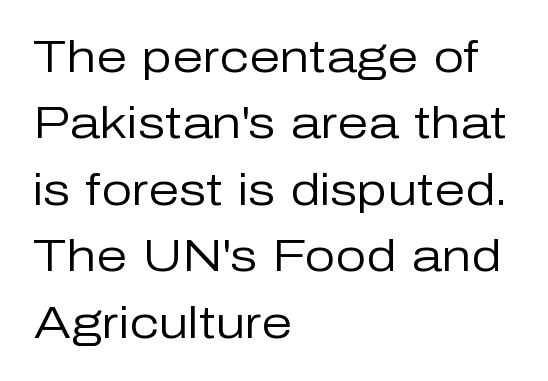
Weight: in the light-to-regular range. A student would call this left alignment; a typographer would say flush left, rag right. Is this a fixed-width face? No — the glyphs have proportional, varying widths. The line texture is even and compact thanks to regular tracking.
